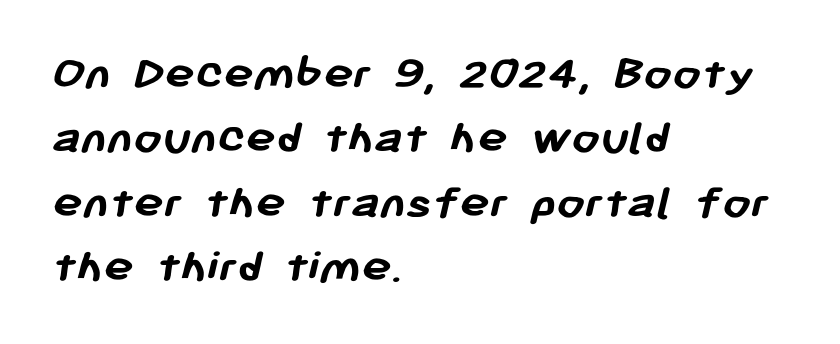
{"serif": "no", "bold": "yes", "weight": "semibold", "width": "normal", "stroke_contrast": "low", "x_height": "medium", "monospaced": "no", "underline": "no", "align": "left", "line_spacing": "normal", "line_spacing_ratio": 1.29, "letter_spacing": "normal", "letter_spacing_em": 0.0, "glyph_px": 50}
